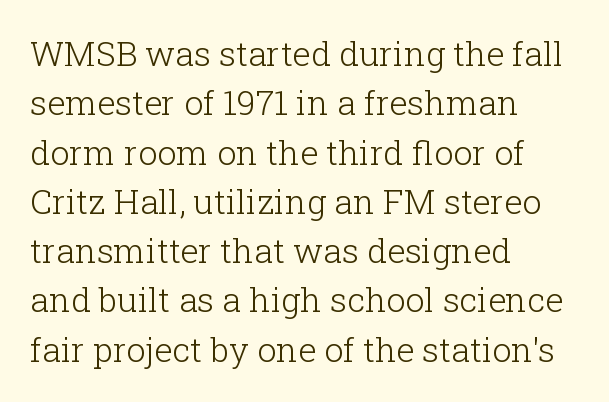
{"serif": "yes", "italic": "no", "bold": "no", "weight": "light", "width": "normal", "stroke_contrast": "low", "x_height": "medium", "monospaced": "no", "underline": "no", "align": "left", "line_spacing": "normal", "line_spacing_ratio": 1.45, "letter_spacing": "normal", "letter_spacing_em": 0.0, "glyph_px": 34}
